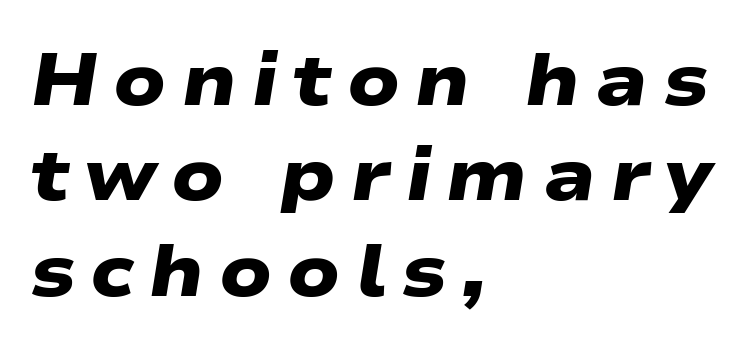
{"serif": "no", "bold": "yes", "weight": "heavy", "width": "wide", "stroke_contrast": "low", "x_height": "medium", "monospaced": "no", "underline": "no", "align": "left", "line_spacing": "normal", "line_spacing_ratio": 1.29, "letter_spacing": "wide", "letter_spacing_em": 0.2, "glyph_px": 74}
